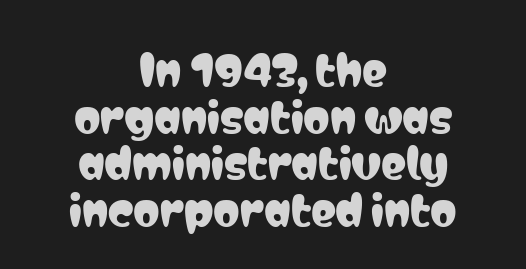
Q: Is the text italic (slanted)? A: No, it is upright.
Q: Is the typeface a serif or a sans-serif typeface? A: Sans-serif.
Q: Is the text underlined? A: No.
Q: How is the paragraph aligned? A: Centered.
Q: Is the spacing between letters normal or unusually wide? A: Normal.
Q: Is the spacing between lines tight, normal or loose? A: Tight.
Q: Width (condensed, normal, or wide)? A: Condensed.
Q: Stroke contrast? A: Low.
Q: x-height? A: Medium.
Q: Monospaced? A: No.
